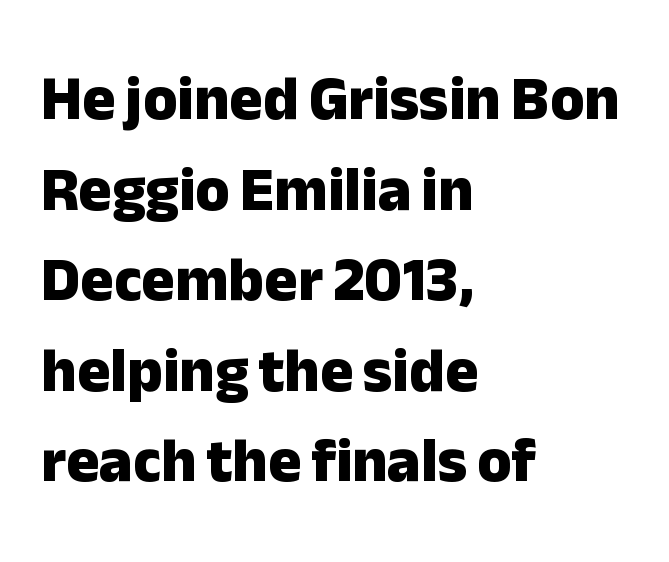
Each row of text sits above clean, open space. Grotesque or geometric, the face here clearly has no serifs. The designer left line spacing at the default. The letterforms sit shoulder to shoulder at normal distance.
